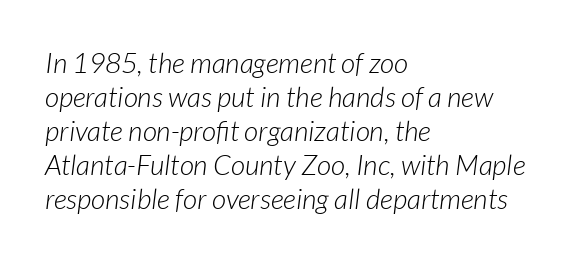
Q: Is the text bold? A: No.
Q: Is the text italic (slanted)? A: Yes, it leans right by about 7 degrees.
Q: Is the text underlined? A: No.
Q: How is the paragraph aligned? A: Left-aligned.
Q: Is the spacing between letters normal or unusually wide? A: Normal.
Q: Width (condensed, normal, or wide)? A: Normal.
Q: Stroke contrast? A: Low.
Q: x-height? A: Medium.
Q: Monospaced? A: No.
